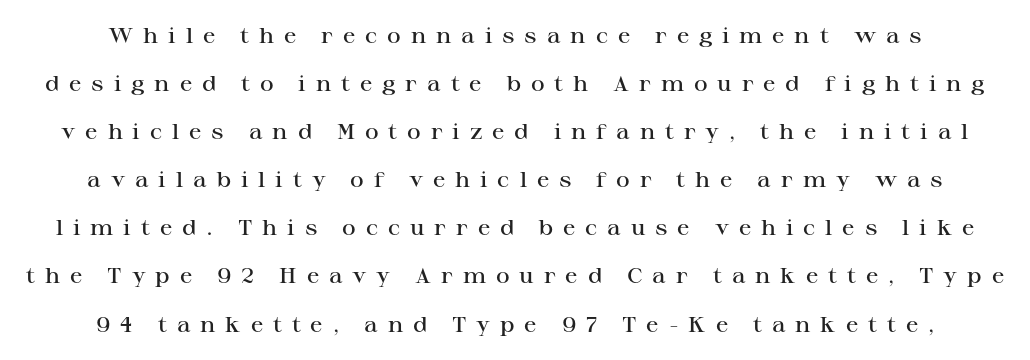
The space directly below the letters is spotless. Rows of type keep a wide berth in the vertical direction. Tall strokes in this sample are plumb rather than angled. The lines in this sample share a center point and differ in where they start and stop. Set as a demibold, roughly 600 on the weight scale.
